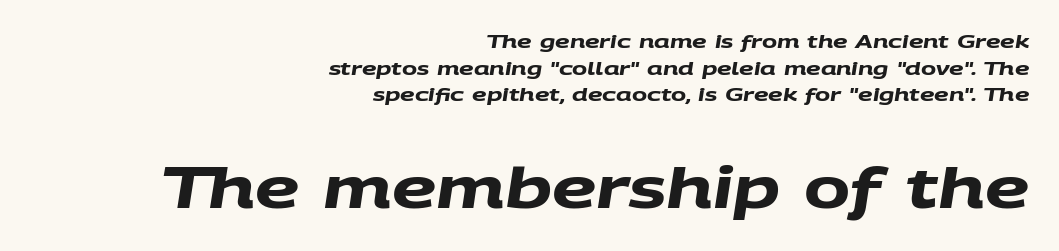
Q: Is the text bold? A: Yes.
Q: Is the typeface a serif or a sans-serif typeface? A: Sans-serif.
Q: Is the text underlined? A: No.
Q: How is the paragraph aligned? A: Right-aligned.
Q: Is the spacing between letters normal or unusually wide? A: Normal.
Q: Is the spacing between lines tight, normal or loose? A: Normal.
Q: Which block of text is set in a larger size, the first (top) or the second (bottom)? A: The second (bottom) one.
Q: Width (condensed, normal, or wide)? A: Wide.
Q: Stroke contrast? A: Medium.
Q: x-height? A: Large.
Q: Monospaced? A: No.
